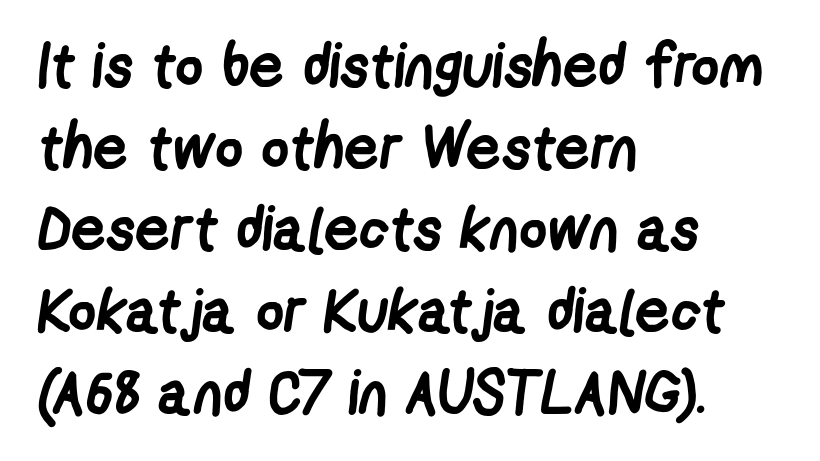
{"serif": "no", "bold": "yes", "weight": "semibold", "width": "condensed", "stroke_contrast": "low", "x_height": "medium", "monospaced": "no", "underline": "no", "align": "left", "line_spacing": "normal", "line_spacing_ratio": 1.34, "letter_spacing": "normal", "letter_spacing_em": 0.0, "glyph_px": 61}
